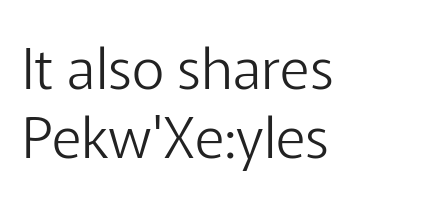
{"serif": "no", "italic": "no", "bold": "no", "weight": "light", "width": "normal", "stroke_contrast": "low", "x_height": "medium", "monospaced": "no", "underline": "no", "align": "left", "line_spacing_ratio": 1.21, "letter_spacing": "normal", "letter_spacing_em": 0.0, "glyph_px": 57}
